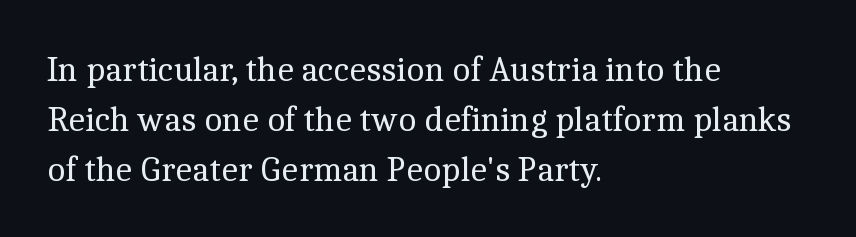
{"serif": "yes", "italic": "no", "bold": "no", "weight": "regular", "width": "normal", "x_height": "medium", "monospaced": "no", "underline": "no", "align": "left", "line_spacing": "normal", "line_spacing_ratio": 1.43, "letter_spacing": "normal", "letter_spacing_em": 0.0, "glyph_px": 35}
